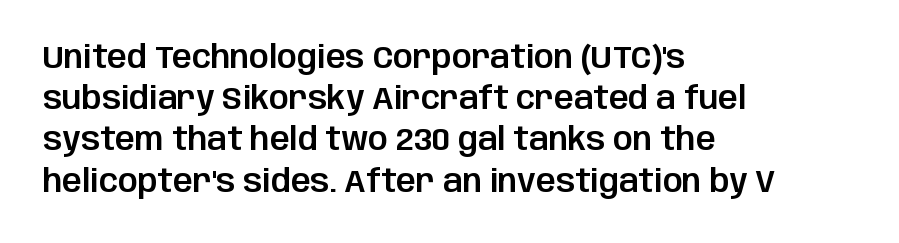
{"serif": "no", "italic": "no", "width": "normal", "stroke_contrast": "low", "x_height": "large", "monospaced": "no", "underline": "no", "align": "left", "line_spacing": "normal", "line_spacing_ratio": 1.33, "letter_spacing": "normal", "letter_spacing_em": 0.0, "glyph_px": 31}
